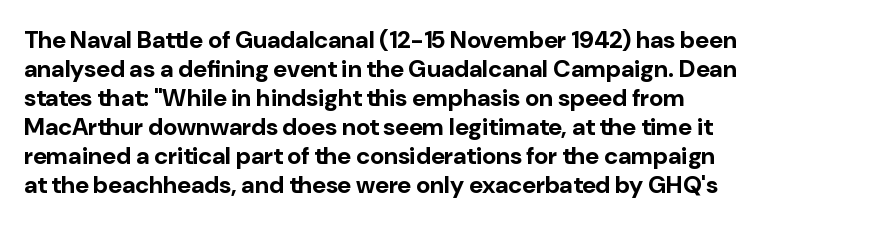
Q: Is the text bold? A: Yes.
Q: Is the text italic (slanted)? A: No, it is upright.
Q: Is the text underlined? A: No.
Q: How is the paragraph aligned? A: Left-aligned.
Q: Is the spacing between letters normal or unusually wide? A: Normal.
